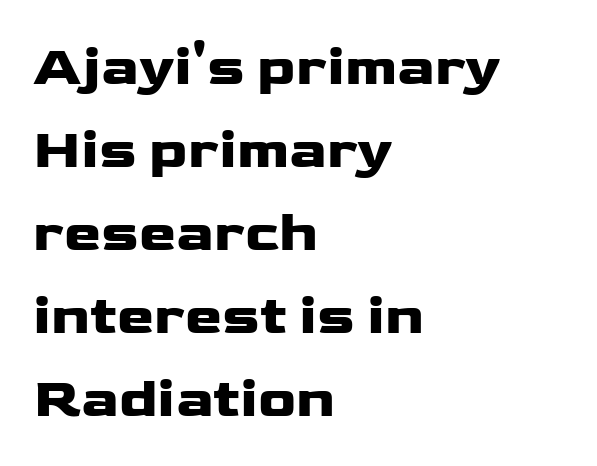
Q: Is the text bold? A: Yes.
Q: Is the text italic (slanted)? A: No, it is upright.
Q: Is the typeface a serif or a sans-serif typeface? A: Sans-serif.
Q: Is the text underlined? A: No.
Q: How is the paragraph aligned? A: Left-aligned.
Q: Is the spacing between letters normal or unusually wide? A: Normal.
Q: Is the spacing between lines tight, normal or loose? A: Normal.
Q: Width (condensed, normal, or wide)? A: Wide.
Q: Stroke contrast? A: Low.
Q: x-height? A: Medium.
Q: Monospaced? A: No.
